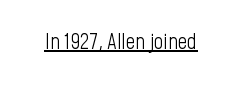
Q: Is the text bold? A: No.
Q: Is the text italic (slanted)? A: No, it is upright.
Q: Is the text underlined? A: Yes.
Q: Is the spacing between letters normal or unusually wide? A: Normal.
